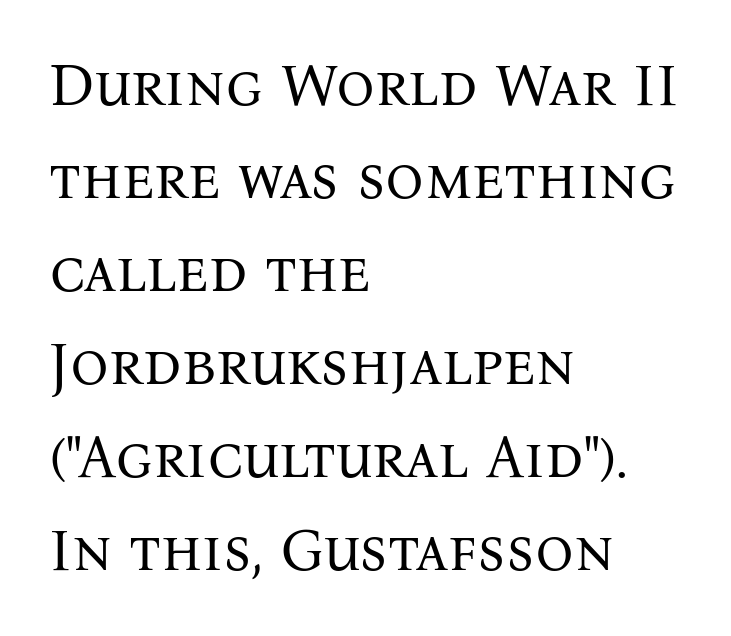
{"serif": "yes", "italic": "no", "bold": "no", "weight": "regular", "width": "normal", "stroke_contrast": "medium", "x_height": "medium", "monospaced": "no", "underline": "no", "align": "left", "line_spacing": "normal", "line_spacing_ratio": 1.55, "letter_spacing": "normal", "letter_spacing_em": 0.0, "glyph_px": 60}
